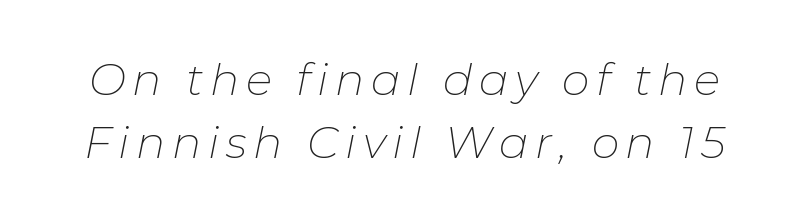
{"italic": "yes", "lean": "right", "slant_degrees": 11, "bold": "no", "weight": "thin", "width": "normal", "stroke_contrast": "low", "x_height": "medium", "monospaced": "no", "underline": "no", "line_spacing": "normal", "line_spacing_ratio": 1.43, "glyph_px": 44}
